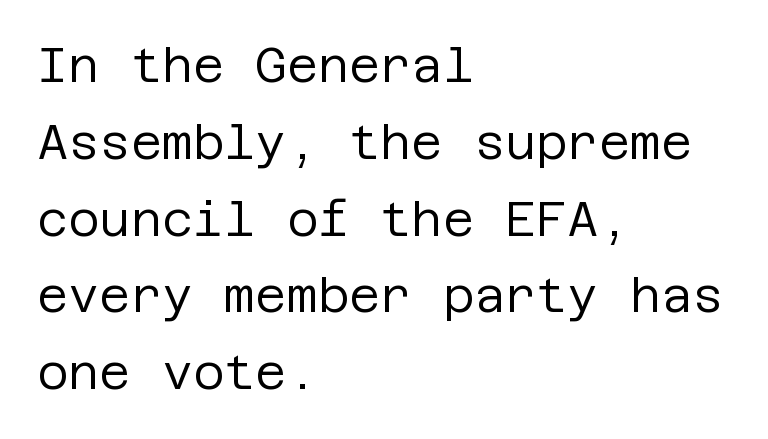
Only glyphs here, with clear space below each row. A student would call this left alignment; a typographer would say flush left, rag right. The typography opts for an upright posture over an oblique one. The line-height multiplier appears to be the usual default. Think standard paragraph weight, or any step lighter than that.
